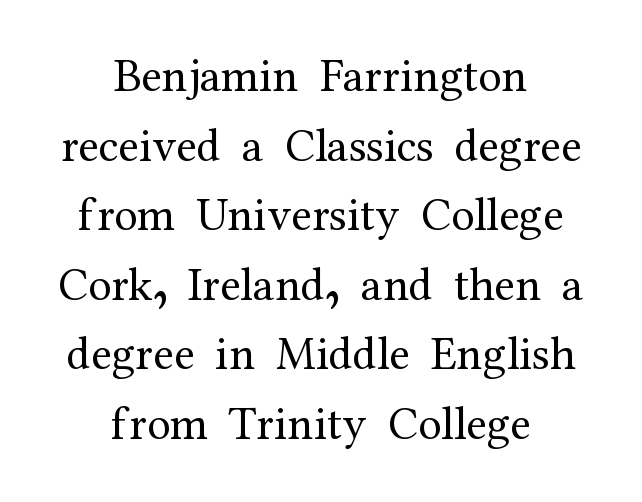
The image shows 47 px regular-weight serif type, upright; set centered, normal line spacing (1.48x), normal letter spacing, not underlined; medium stroke contrast and a medium x-height.
